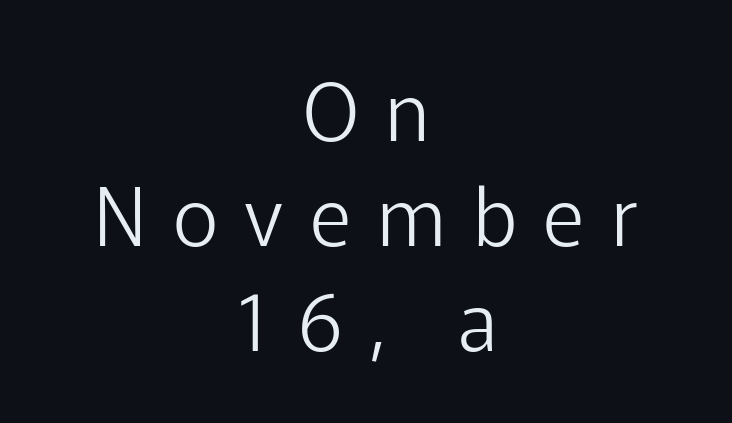
Caption: multi-line text, centered on the measure. Regarding serifs, this sample does without them. Unlike italic type, these characters show no tilt at all. What stands out about the letter spacing? Its width — letters are far apart. The font is comparable to plain body text, perhaps lighter. Underline: absent.
